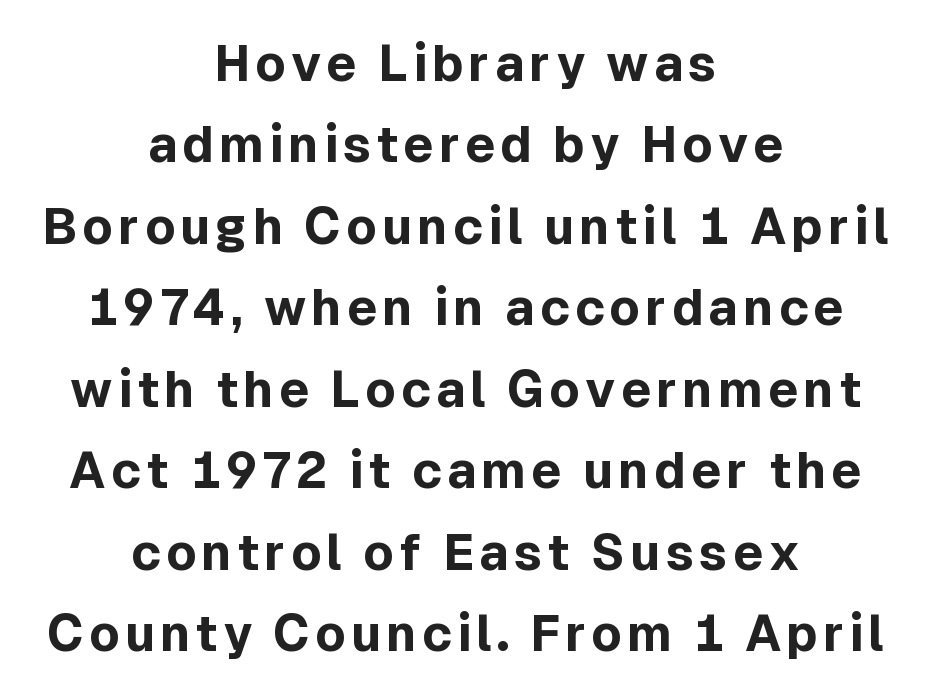
The image shows 50 px bold sans-serif type, upright; set centered, normal line spacing (1.63x), not underlined; a medium x-height.
